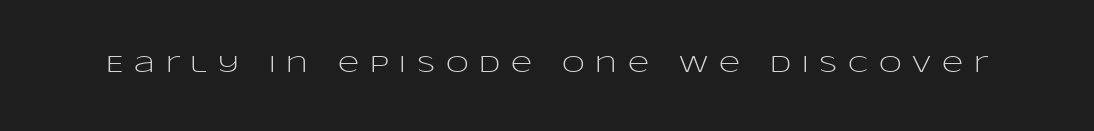
Q: Is the text bold? A: No.
Q: Is the text italic (slanted)? A: No, it is upright.
Q: Is the text underlined? A: No.
Q: Is the spacing between letters normal or unusually wide? A: Unusually wide.
